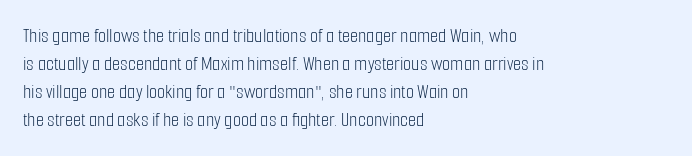
Q: Is the text bold? A: No.
Q: Is the text italic (slanted)? A: No, it is upright.
Q: Is the text underlined? A: No.
Q: How is the paragraph aligned? A: Left-aligned.
Q: Is the spacing between letters normal or unusually wide? A: Normal.
Q: Is the spacing between lines tight, normal or loose? A: Normal.
